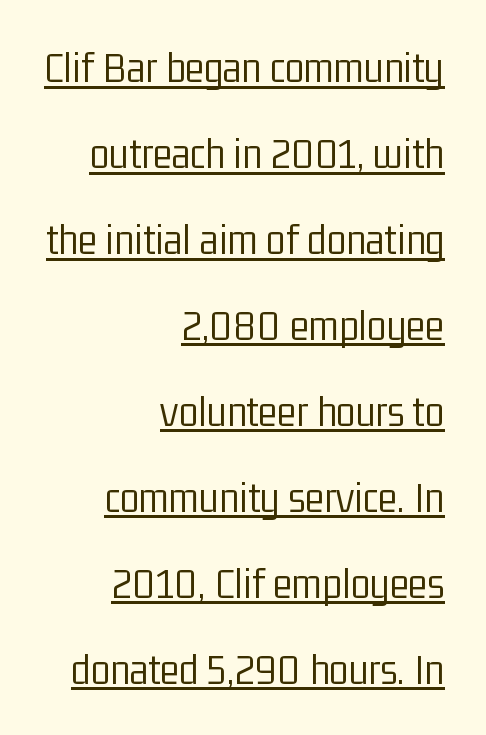
Is this a sans? Yes — the strokes have no serifs. Is there an underline? Yes — a line sits under the letters. Italic? Not at all — the glyphs are vertical. The line-height multiplier appears high, well above default. Proportional: the letters do not fall into vertical columns.
